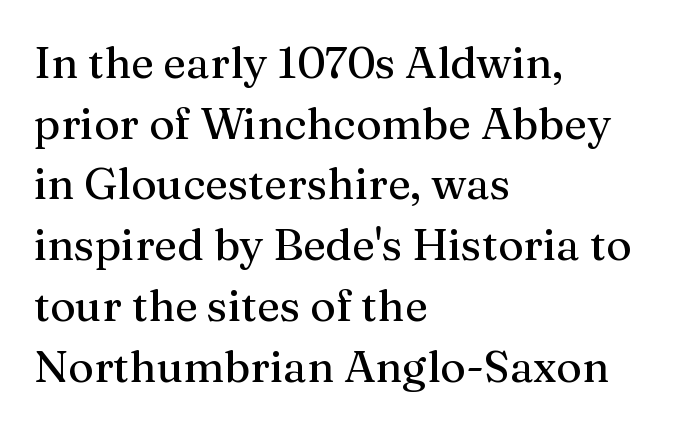
The image shows 44 px serif type, upright; set left-aligned, normal line spacing (1.38x), normal letter spacing, not underlined; medium stroke contrast and a medium x-height.
